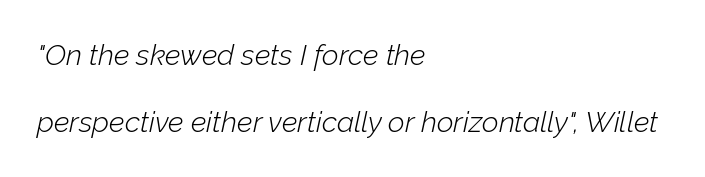
The specimen reads as italic at a glance. The font is comparable to plain body text, perhaps lighter. The space directly below the letters is spotless. Every row of glyphs begins at an identical x-position on the left.
